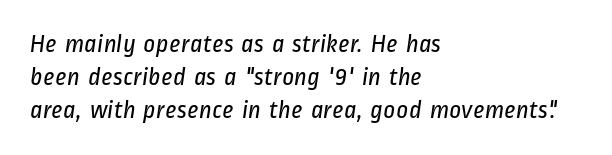
Q: Is the text bold? A: No.
Q: Is the text underlined? A: No.
Q: How is the paragraph aligned? A: Left-aligned.
Q: Is the spacing between letters normal or unusually wide? A: Normal.
Q: Is the spacing between lines tight, normal or loose? A: Normal.
